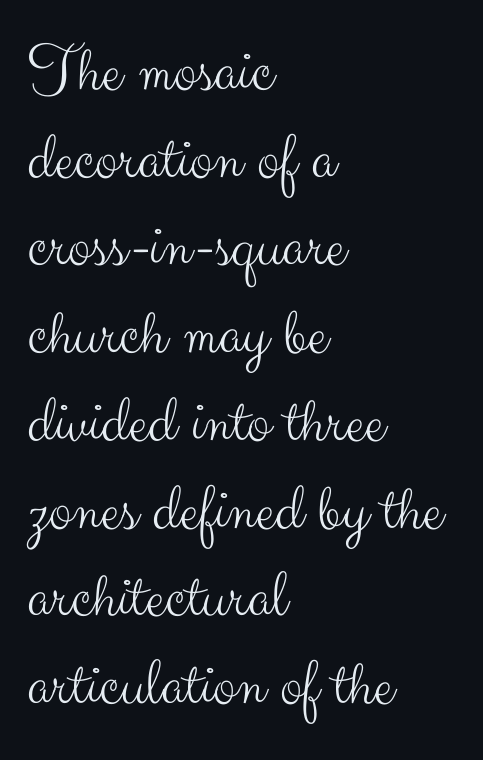
The image shows 68 px light sans-serif type; set left-aligned, normal line spacing (1.29x), normal letter spacing, not underlined; medium stroke contrast and a small x-height.
